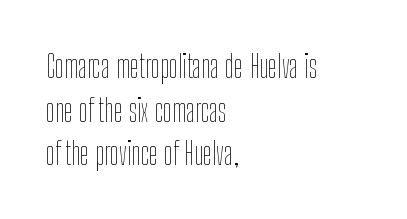
Q: Is the text bold? A: No.
Q: Is the text italic (slanted)? A: No, it is upright.
Q: Is the text underlined? A: No.
Q: How is the paragraph aligned? A: Left-aligned.
Q: Is the spacing between letters normal or unusually wide? A: Normal.
Q: Is the spacing between lines tight, normal or loose? A: Normal.
Q: Width (condensed, normal, or wide)? A: Condensed.
Q: Stroke contrast? A: Low.
Q: x-height? A: Medium.
Q: Monospaced? A: No.
